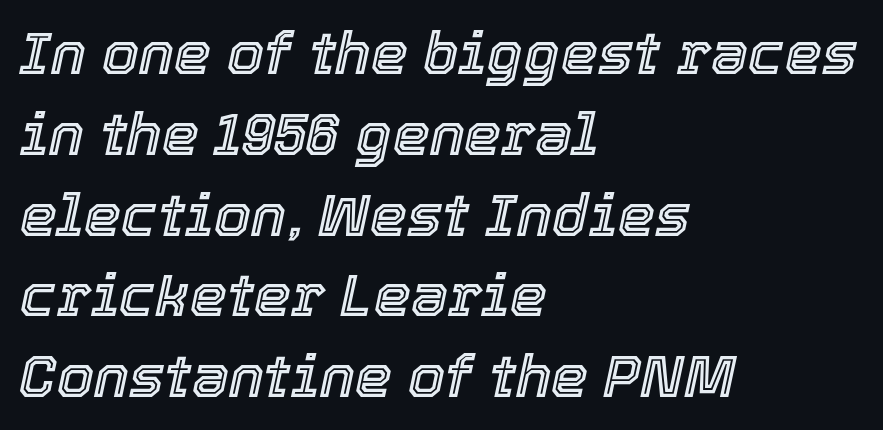
Observe the lean: these are italic letterforms. The tracking reads as untouched default to a designer's eye. The specimen omits any rule beneath the text block's lines. Left-aligned paragraph, ragged on the right. Looks like regular typesetting: each glyph gets only the width it needs. If you measured baseline to baseline, you'd find a middling distance.
